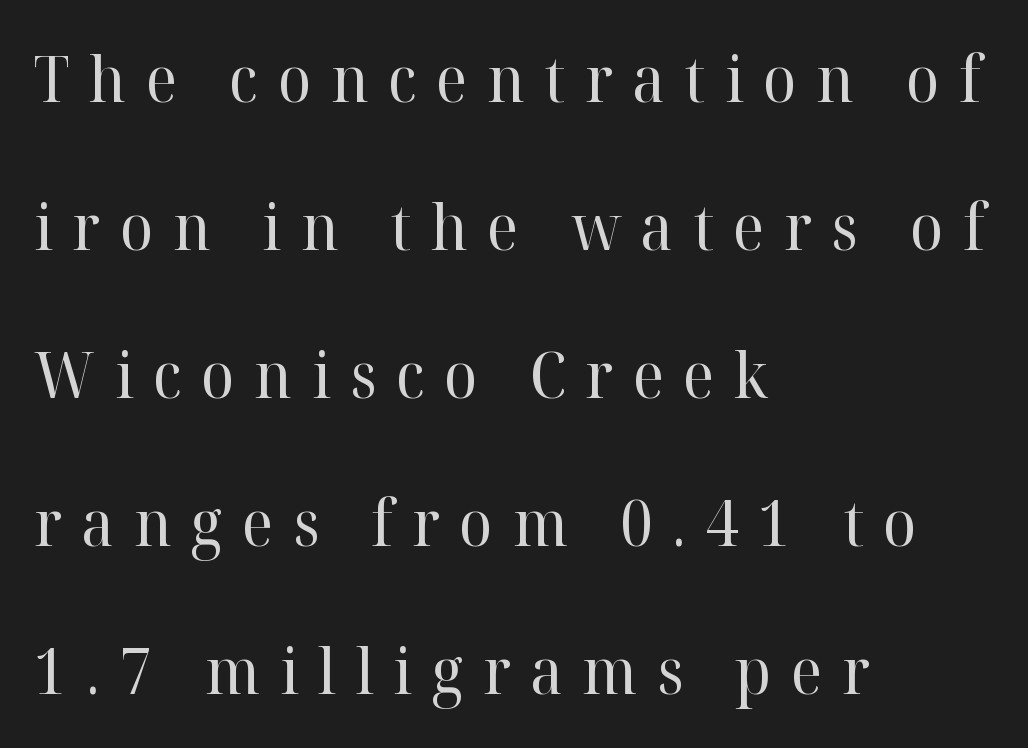
The characters are drawn with everyday or finer stroke widths. The words here are not underlined. The designer dialed line spacing up above the default. Tracking here is generous; glyphs stand well apart from one another. Do the characters align in a grid? No, the font is proportional.
